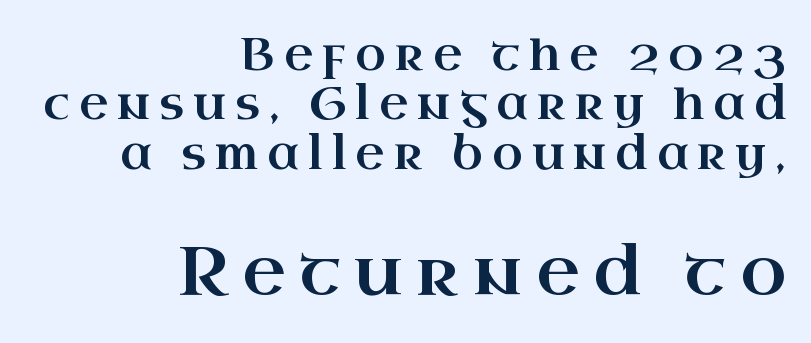
The image shows 67 px wide serif type, upright; set right-aligned, tight line spacing (1.1x), unusually wide letter spacing (+0.2 em), not underlined; the second (bottom) block is 1.49x larger; high stroke contrast and a small x-height.
